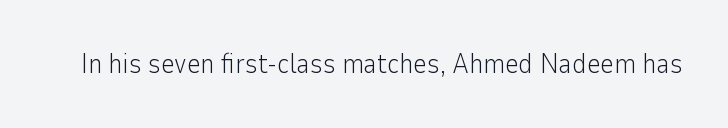
{"italic": "no", "bold": "no", "underline": "no", "letter_spacing": "normal", "letter_spacing_em": 0.0, "glyph_px": 27}
